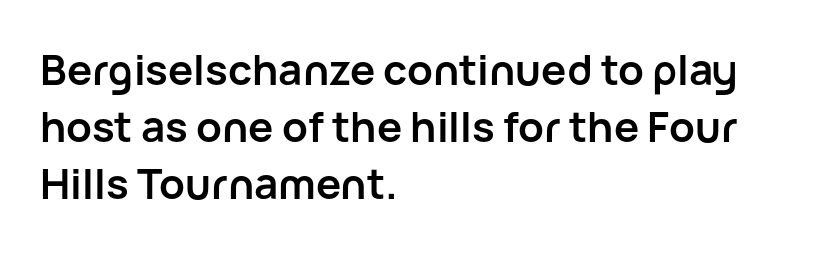
Vertical spacing — default. Tracking value appears to be zero — textbook default spacing. The font is running at its bold setting. Observe the absence of serifs on each vertical stroke in this sample. Proportional: the letters do not fall into vertical columns. The rag falls on the right side of this text block.
